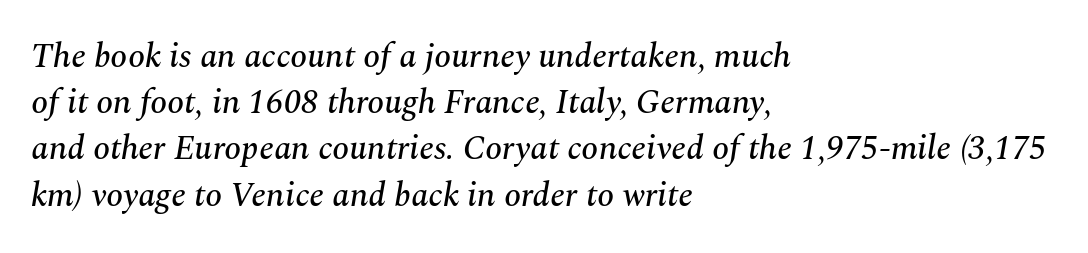
The image shows 34 px serif type, italic (leaning right); set left-aligned, normal line spacing (1.36x), normal letter spacing, not underlined; medium stroke contrast and a medium x-height.
